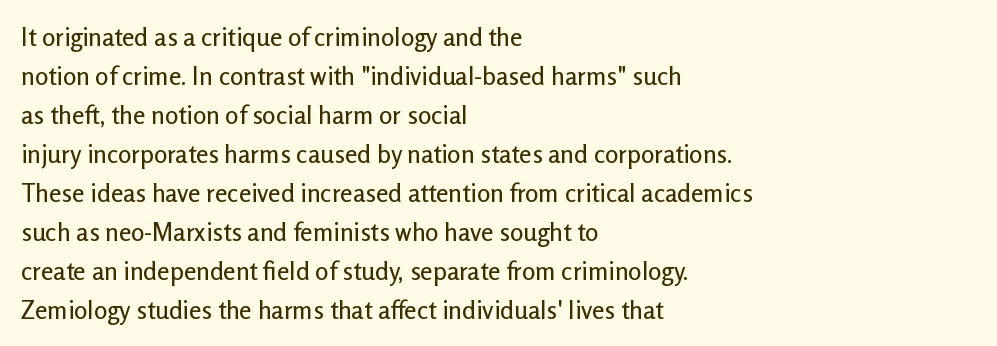
{"italic": "no", "underline": "no", "align": "left", "line_spacing": "normal", "line_spacing_ratio": 1.56, "letter_spacing": "normal", "letter_spacing_em": 0.0, "glyph_px": 25}
